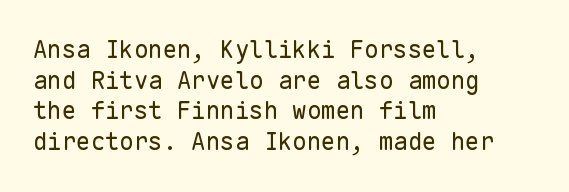
{"italic": "no", "bold": "no", "underline": "no", "align": "left", "line_spacing": "normal", "line_spacing_ratio": 1.28, "letter_spacing": "normal", "letter_spacing_em": 0.0, "glyph_px": 24}
